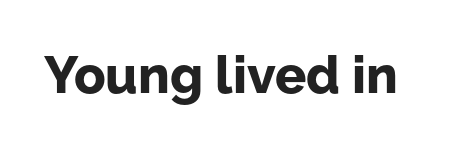
The face used here is rendered with its standard letterfit. Does the weight exceed regular? Yes, all the way to bold. Do the characters align in a grid? No, the font is proportional. Designer's note — italics off, roman on. Observe the absence of serifs on each vertical stroke in this sample. Plain, unruled lines of type.
